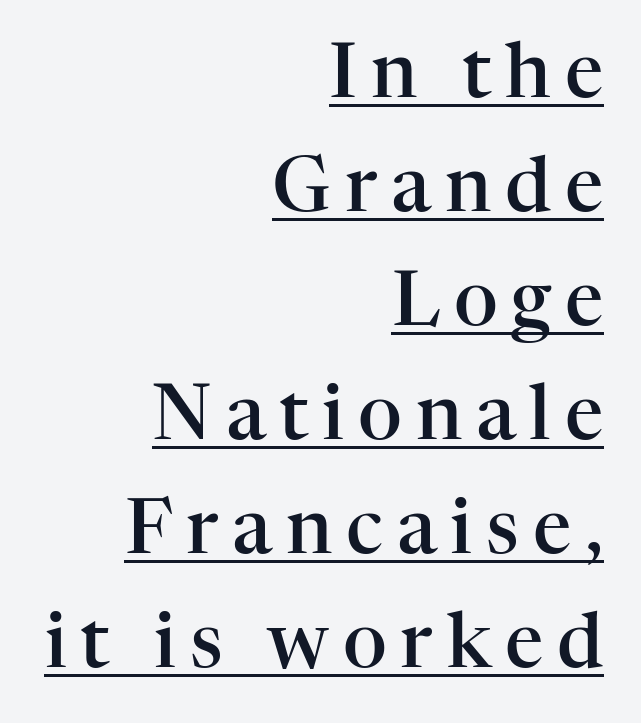
Q: Is the text bold? A: Semi-bold.
Q: Is the text italic (slanted)? A: No, it is upright.
Q: Is the typeface a serif or a sans-serif typeface? A: Serif.
Q: Is the text underlined? A: Yes.
Q: How is the paragraph aligned? A: Right-aligned.
Q: Is the spacing between lines tight, normal or loose? A: Normal.
Q: Width (condensed, normal, or wide)? A: Normal.
Q: Stroke contrast? A: High.
Q: x-height? A: Medium.
Q: Monospaced? A: No.
